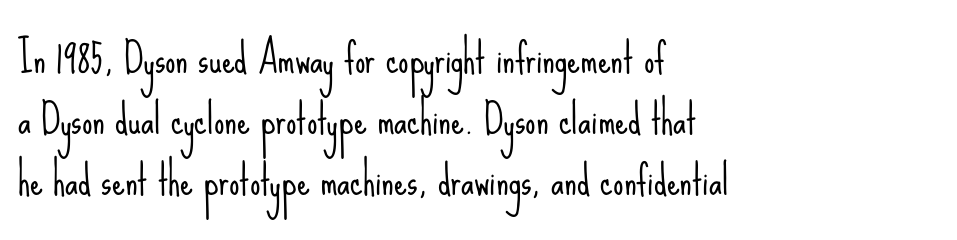
{"serif": "no", "italic": "no", "bold": "no", "weight": "light", "width": "condensed", "stroke_contrast": "low", "x_height": "small", "monospaced": "no", "underline": "no", "align": "left", "line_spacing": "normal", "line_spacing_ratio": 1.49, "letter_spacing": "normal", "letter_spacing_em": 0.0, "glyph_px": 41}
